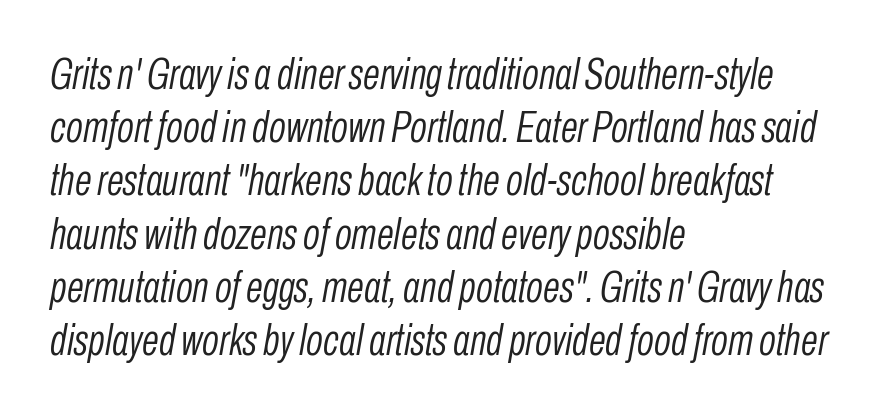
Q: Is the text bold? A: No.
Q: Is the text italic (slanted)? A: Yes, it leans right by about 10 degrees.
Q: Is the text underlined? A: No.
Q: How is the paragraph aligned? A: Left-aligned.
Q: Is the spacing between letters normal or unusually wide? A: Normal.
Q: Width (condensed, normal, or wide)? A: Condensed.
Q: Stroke contrast? A: Low.
Q: x-height? A: Medium.
Q: Monospaced? A: No.
